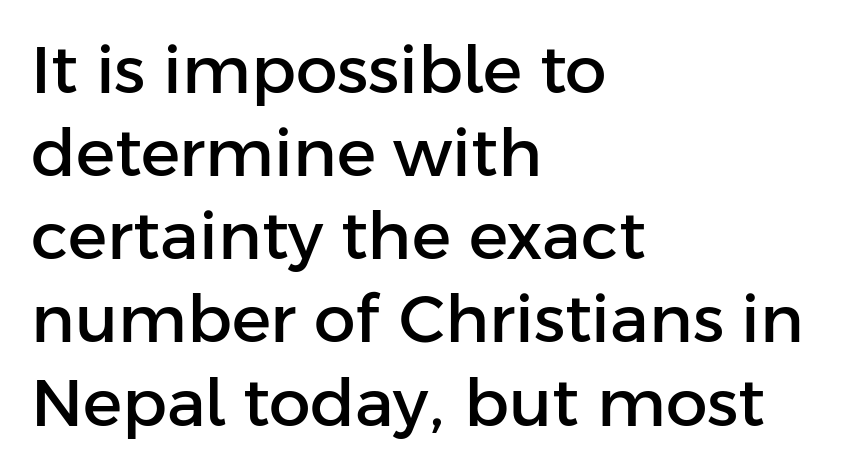
The image shows 66 px sans-serif type, upright; set left-aligned, normal line spacing (1.26x), normal letter spacing, not underlined; low stroke contrast and a medium x-height.
